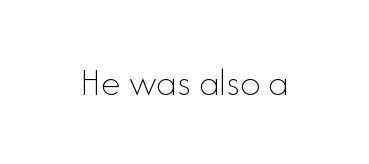
Q: Is the text bold? A: No.
Q: Is the text italic (slanted)? A: No, it is upright.
Q: Is the text underlined? A: No.
Q: Is the spacing between letters normal or unusually wide? A: Normal.
Q: Width (condensed, normal, or wide)? A: Normal.
Q: Stroke contrast? A: Low.
Q: x-height? A: Small.
Q: Monospaced? A: No.
